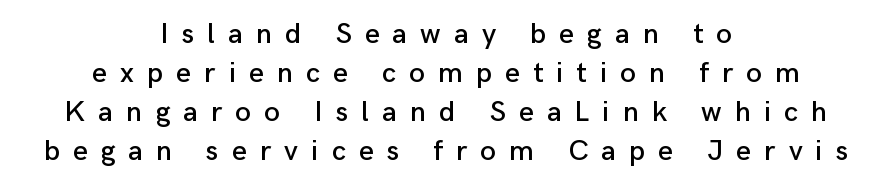
{"serif": "no", "italic": "no", "width": "normal", "stroke_contrast": "low", "x_height": "medium", "monospaced": "no", "underline": "no", "align": "center", "line_spacing": "normal", "line_spacing_ratio": 1.34, "letter_spacing": "wide", "letter_spacing_em": 0.45, "glyph_px": 29}
